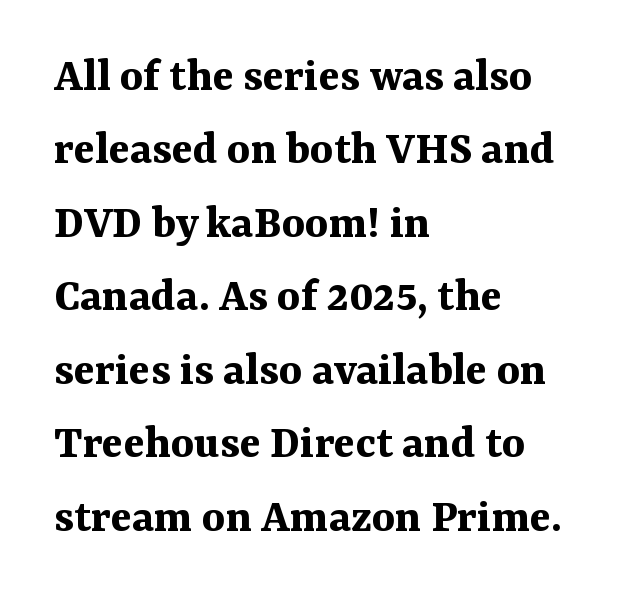
Are there feet on the stems? There are — it's a serif. Inter-character spacing is left at the font's built-in metrics. Plain, unruled lines of type. This sample keeps an unexceptional amount of space between lines.
